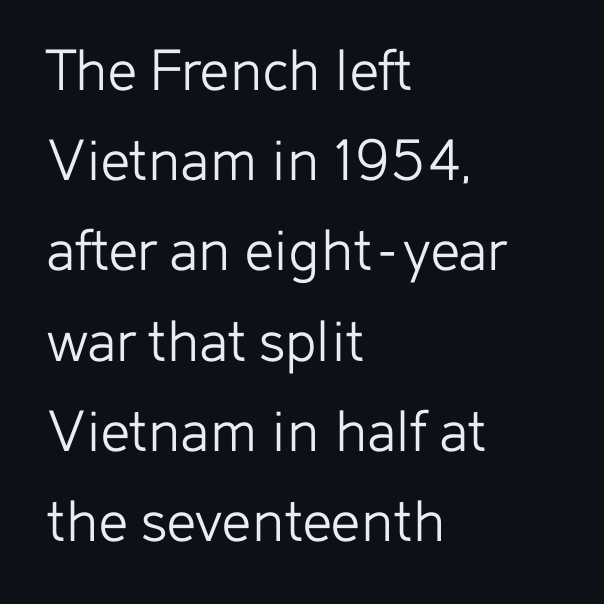
Italic? Not at all — the glyphs are vertical. Summary of vertical rhythm: regular, with standard interline spacing. The paragraph has a hard left edge and a soft right edge. Each letter keeps its own natural width here, so spacing adapts to shape. Observe the ordinary spacing: letters are neighbours, not strangers.
